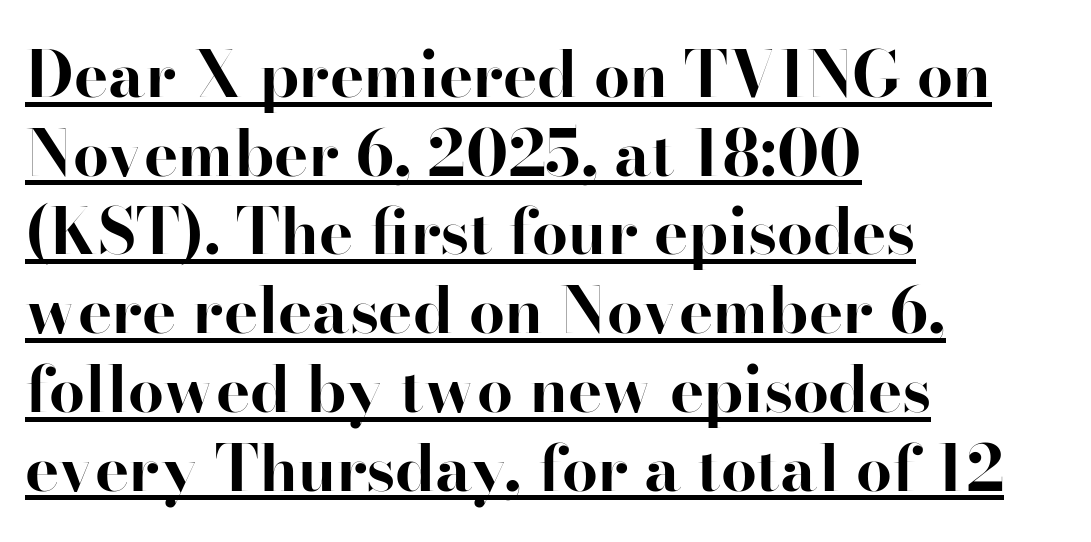
{"serif": "yes", "italic": "no", "bold": "yes", "weight": "bold", "width": "normal", "stroke_contrast": "high", "x_height": "small", "monospaced": "no", "underline": "yes", "align": "left", "line_spacing_ratio": 1.23, "letter_spacing": "normal", "letter_spacing_em": 0.0, "glyph_px": 64}
